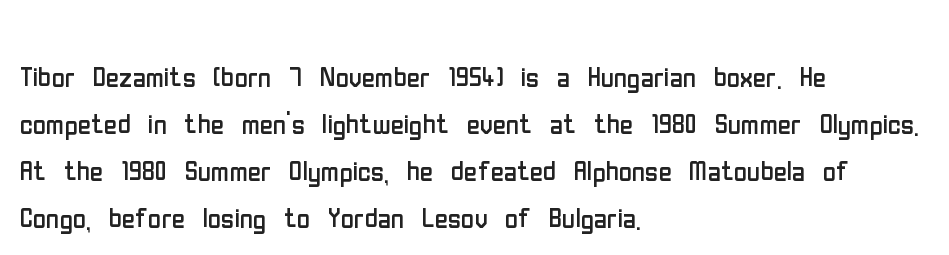
Q: Is the text bold? A: No.
Q: Is the text italic (slanted)? A: No, it is upright.
Q: Is the typeface a serif or a sans-serif typeface? A: Sans-serif.
Q: Is the text underlined? A: No.
Q: How is the paragraph aligned? A: Left-aligned.
Q: Is the spacing between letters normal or unusually wide? A: Normal.
Q: Is the spacing between lines tight, normal or loose? A: Normal.
Q: Width (condensed, normal, or wide)? A: Condensed.
Q: Stroke contrast? A: Low.
Q: x-height? A: Medium.
Q: Monospaced? A: No.
